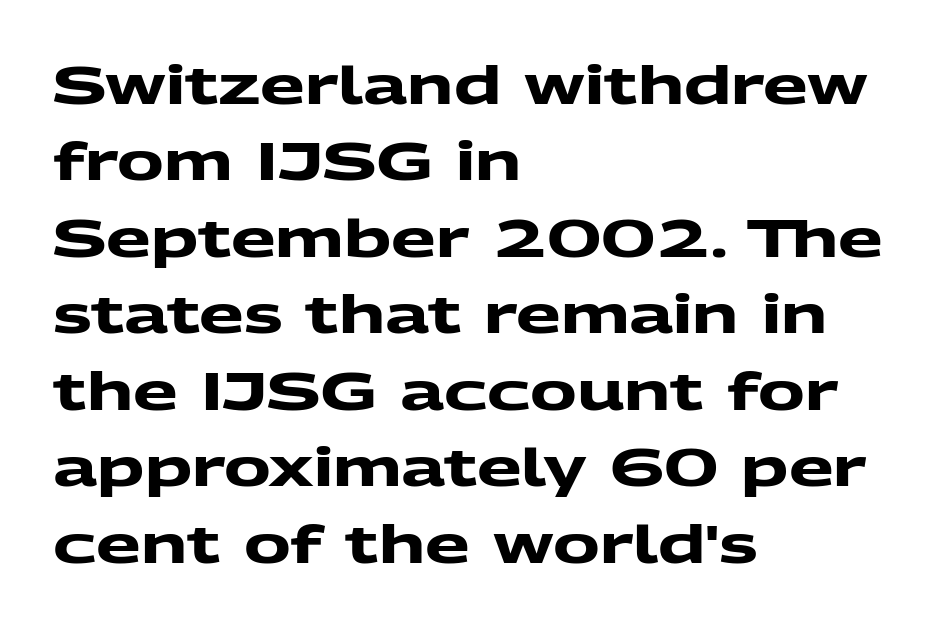
The image shows 52 px heavy, wide sans-serif type; set left-aligned, normal line spacing (1.47x), normal letter spacing, not underlined; medium stroke contrast and a medium x-height.
